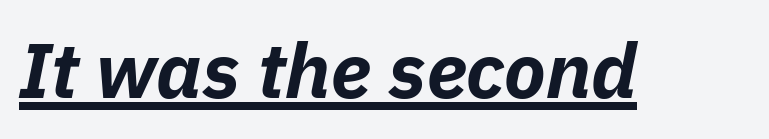
The image shows 77 px bold type, italic (leaning right); set normal letter spacing, underlined; low stroke contrast and a medium x-height.
